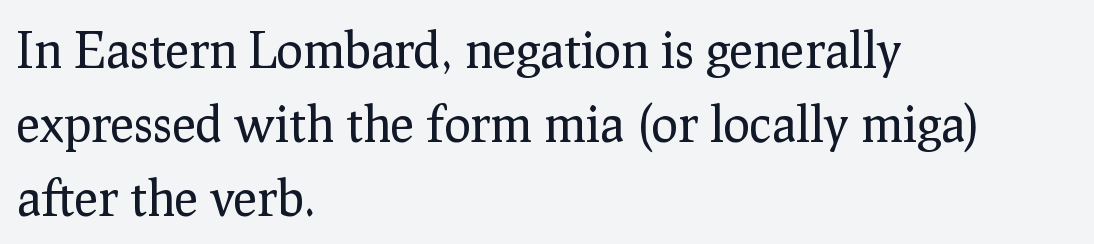
Q: Is the text bold? A: No.
Q: Is the text italic (slanted)? A: No, it is upright.
Q: Is the typeface a serif or a sans-serif typeface? A: Serif.
Q: Is the text underlined? A: No.
Q: How is the paragraph aligned? A: Left-aligned.
Q: Is the spacing between letters normal or unusually wide? A: Normal.
Q: Is the spacing between lines tight, normal or loose? A: Normal.
Q: Width (condensed, normal, or wide)? A: Normal.
Q: Stroke contrast? A: Low.
Q: x-height? A: Medium.
Q: Monospaced? A: No.
